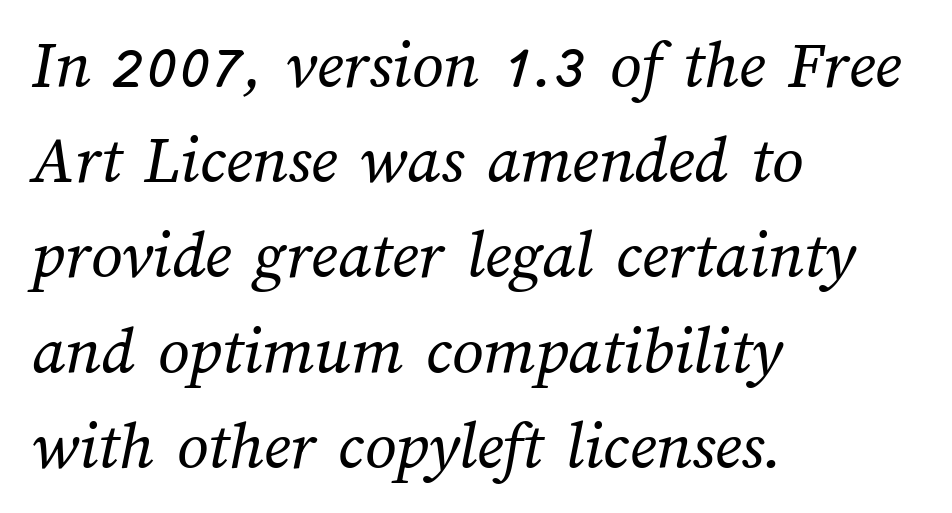
The image shows 69 px regular-weight type; set left-aligned, normal line spacing (1.38x), normal letter spacing, not underlined; medium stroke contrast and a medium x-height.
